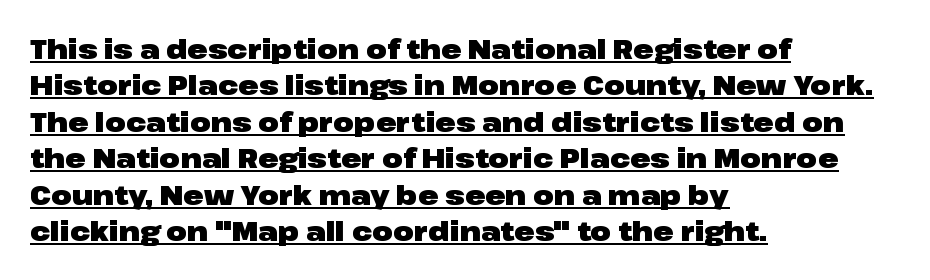
The rendering keeps characters at their native spacing. The letters stand straight up with perfectly vertical stems. Decoration check: the copy is underlined. The vertical gap from one line to the next is medium.
